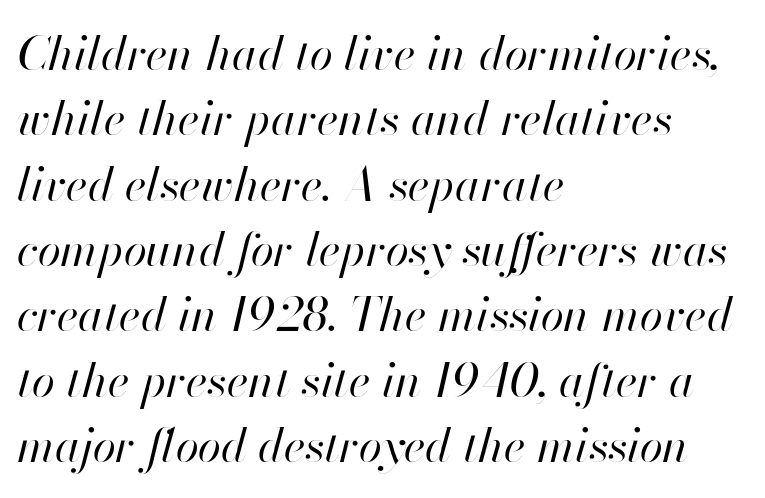
The image shows 47 px regular-weight type, italic (leaning right); set left-aligned, normal line spacing (1.39x), normal letter spacing, not underlined; high stroke contrast and a small x-height.
